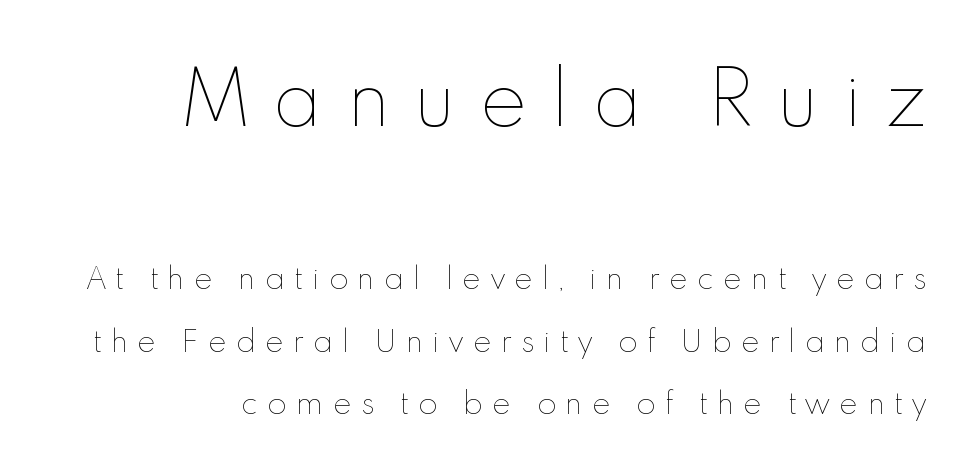
{"italic": "no", "bold": "no", "weight": "thin", "width": "normal", "x_height": "small", "monospaced": "no", "underline": "no", "align": "right", "line_spacing": "loose", "line_spacing_ratio": 2.22, "letter_spacing": "wide", "letter_spacing_em": 0.34, "larger_block": "first", "size_ratio": 2.54, "glyph_px": 71}
